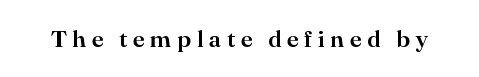
{"italic": "no", "underline": "no", "letter_spacing": "wide", "letter_spacing_em": 0.23, "glyph_px": 24}
